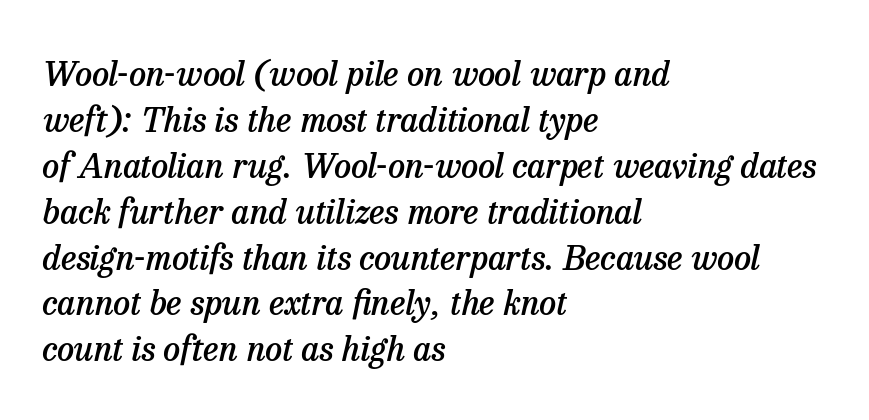
Q: Is the text bold? A: Semi-bold.
Q: Is the text italic (slanted)? A: Yes, it leans right by about 13 degrees.
Q: Is the typeface a serif or a sans-serif typeface? A: Serif.
Q: Is the text underlined? A: No.
Q: How is the paragraph aligned? A: Left-aligned.
Q: Is the spacing between letters normal or unusually wide? A: Normal.
Q: Is the spacing between lines tight, normal or loose? A: Normal.
Q: Width (condensed, normal, or wide)? A: Normal.
Q: Stroke contrast? A: Low.
Q: x-height? A: Medium.
Q: Monospaced? A: No.
